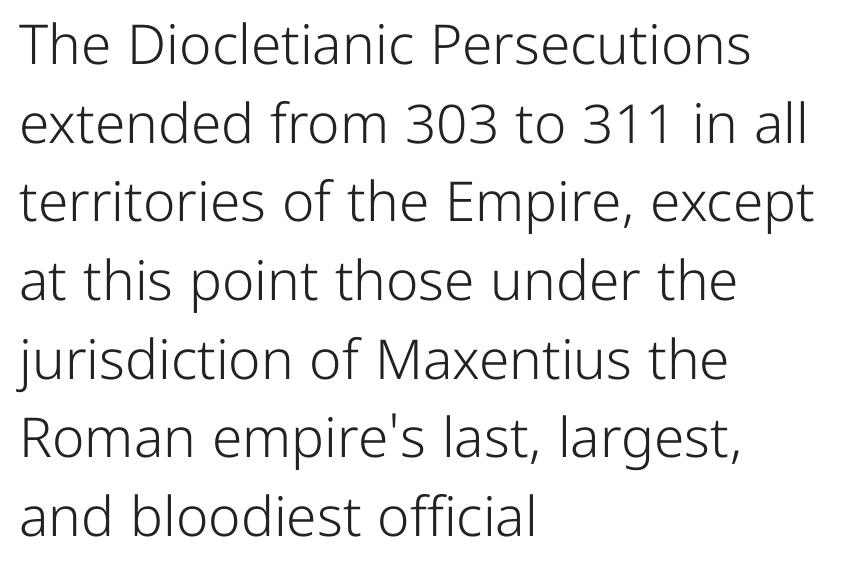
Q: Is the text bold? A: No.
Q: Is the text italic (slanted)? A: No, it is upright.
Q: Is the typeface a serif or a sans-serif typeface? A: Sans-serif.
Q: Is the text underlined? A: No.
Q: How is the paragraph aligned? A: Left-aligned.
Q: Is the spacing between letters normal or unusually wide? A: Normal.
Q: Is the spacing between lines tight, normal or loose? A: Normal.
Q: Width (condensed, normal, or wide)? A: Normal.
Q: Stroke contrast? A: Low.
Q: x-height? A: Medium.
Q: Monospaced? A: No.
